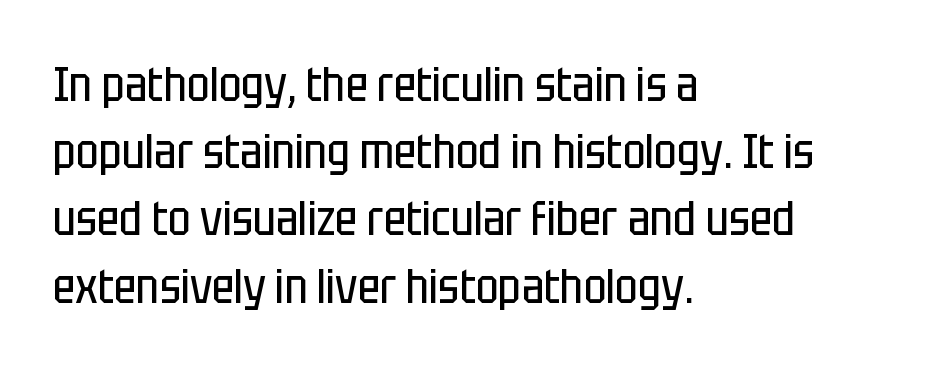
{"serif": "no", "italic": "no", "bold": "no", "weight": "regular", "width": "condensed", "stroke_contrast": "low", "x_height": "large", "monospaced": "no", "underline": "no", "align": "left", "line_spacing": "normal", "line_spacing_ratio": 1.4, "letter_spacing": "normal", "letter_spacing_em": 0.0, "glyph_px": 48}
